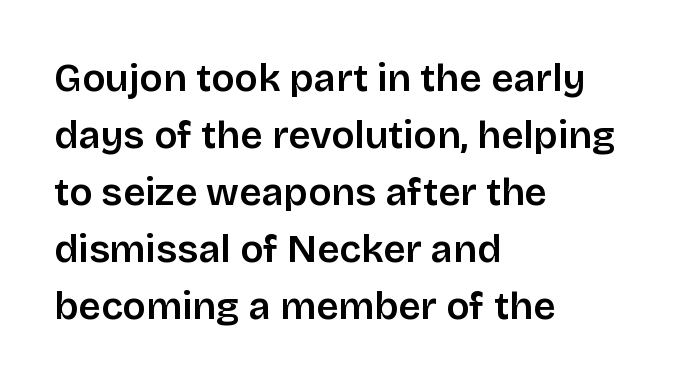
This sample has the flowing, uneven cadence of proportional lettering. Standard letterfit; no display-style spreading of the glyphs. Posture: upright roman. The designer left line spacing at the default.
